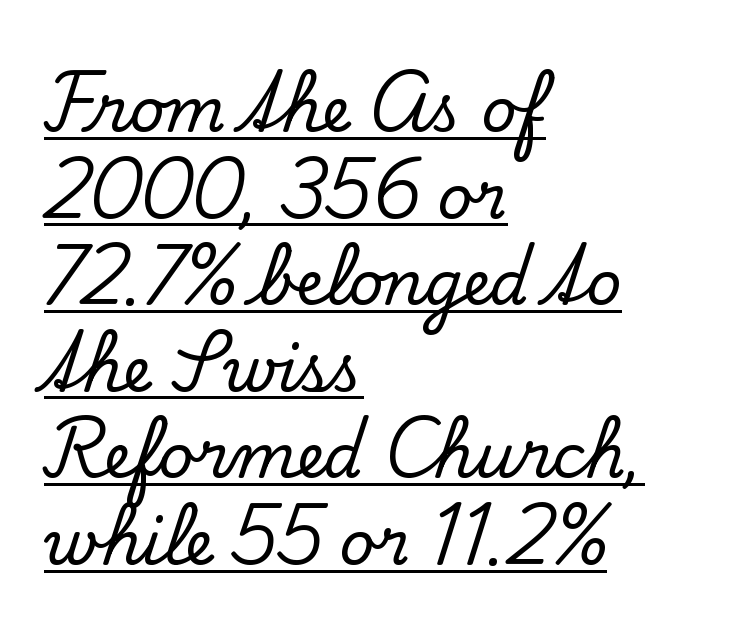
Q: Is the text italic (slanted)? A: Yes.
Q: Is the typeface a serif or a sans-serif typeface? A: Serif.
Q: Is the text underlined? A: Yes.
Q: How is the paragraph aligned? A: Left-aligned.
Q: Is the spacing between letters normal or unusually wide? A: Normal.
Q: Is the spacing between lines tight, normal or loose? A: Normal.
Q: Width (condensed, normal, or wide)? A: Normal.
Q: Stroke contrast? A: Low.
Q: x-height? A: Small.
Q: Monospaced? A: No.
